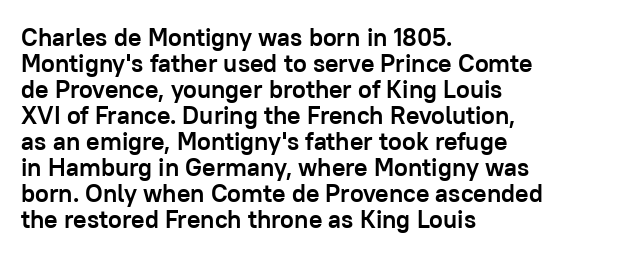
The designer dialed line spacing down below the default. What stands out about the letter spacing? Nothing — it is the standard amount. The passage is arranged the way most books set body copy — flush left. The specimen omits any rule beneath the text block's lines.
